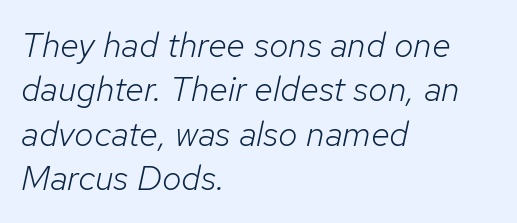
{"italic": "yes", "lean": "right", "slant_degrees": 12, "bold": "no", "weight": "light", "width": "normal", "stroke_contrast": "low", "x_height": "medium", "monospaced": "no", "underline": "no", "align": "left", "line_spacing": "normal", "line_spacing_ratio": 1.27, "letter_spacing": "normal", "letter_spacing_em": 0.0, "glyph_px": 35}
